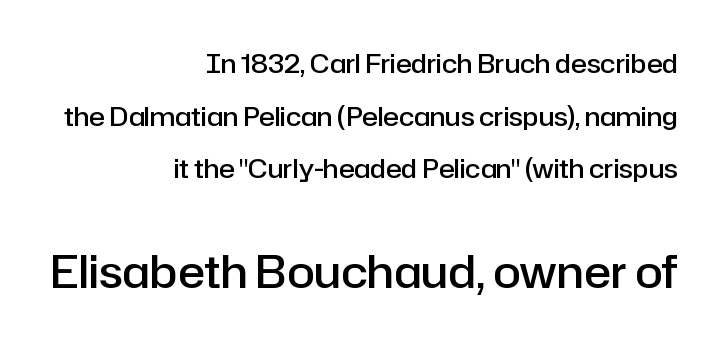
The image shows 45 px semibold sans-serif type, upright; set right-aligned, loose line spacing (2.02x), normal letter spacing, not underlined; the second (bottom) block is 1.73x larger; low stroke contrast and a medium x-height.
